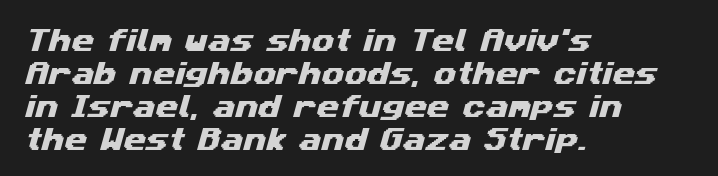
A student would call this left alignment; a typographer would say flush left, rag right. This block has exactly the height ordinary leading produces. The strip under each line holds only bare page. A typesetter would call this zero additional tracking.
